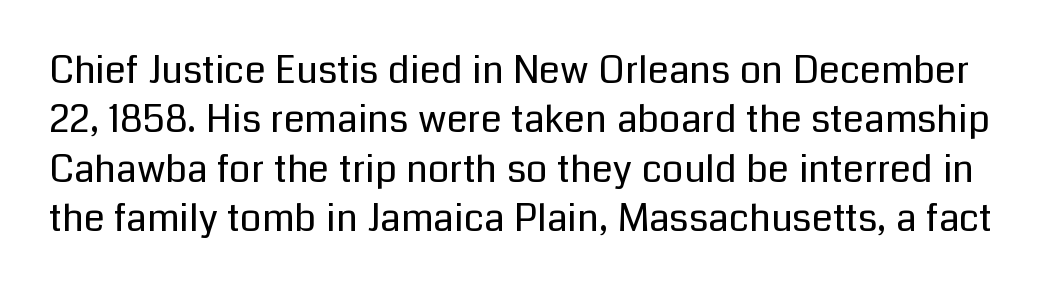
Nothing unusual about the tracking: characters are spaced as the font intends. Is this a fixed-width face? No — the glyphs have proportional, varying widths. This is the regular roman posture of the typeface. The font sits on the lighter half of the weight spectrum, regular included.
